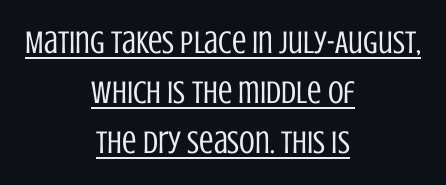
Somebody hit Ctrl+U on this one — the words are underlined. Each stroke keeps to a modest, everyday thickness or less. Words appear dense and cohesive because spacing is normal. The lines are quadded center.
